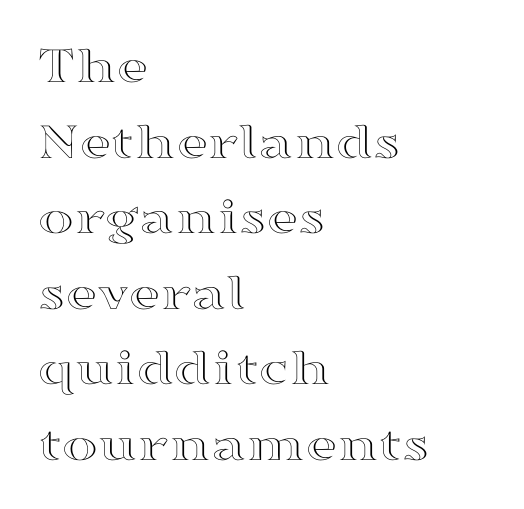
Q: Is the text italic (slanted)? A: No, it is upright.
Q: Is the text underlined? A: No.
Q: How is the paragraph aligned? A: Left-aligned.
Q: Is the spacing between letters normal or unusually wide? A: Normal.
Q: Is the spacing between lines tight, normal or loose? A: Normal.
Q: Width (condensed, normal, or wide)? A: Wide.
Q: x-height? A: Medium.
Q: Monospaced? A: No.
